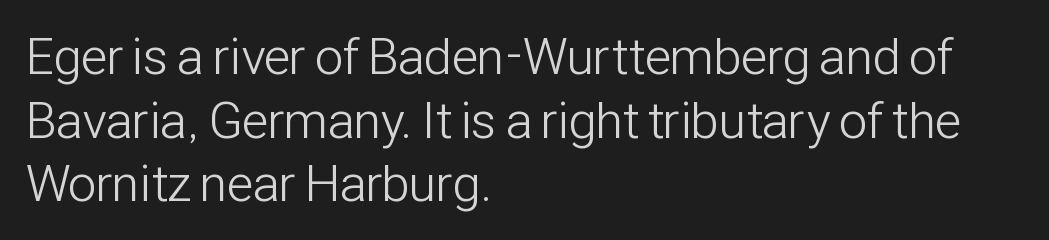
{"serif": "no", "italic": "no", "bold": "no", "weight": "light", "width": "condensed", "stroke_contrast": "low", "x_height": "medium", "monospaced": "no", "underline": "no", "align": "left", "line_spacing": "normal", "line_spacing_ratio": 1.25, "letter_spacing": "normal", "letter_spacing_em": 0.0, "glyph_px": 51}
